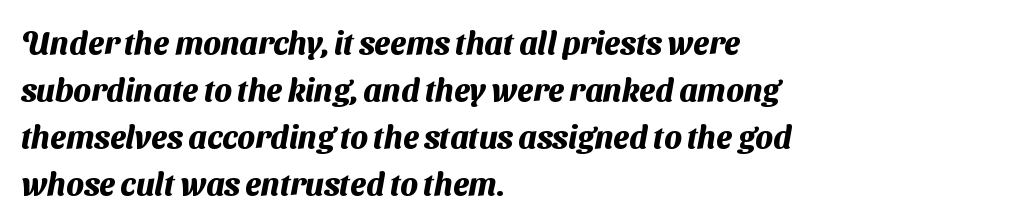
A typesetter would label this face a sans. Any mark beneath the type? The region is blank. Line spacing here is normal. These lines are set flush left with a ragged right edge. Each letter keeps its own natural width here, so spacing adapts to shape. These lines keep a tight, regular rhythm from letter to letter.
